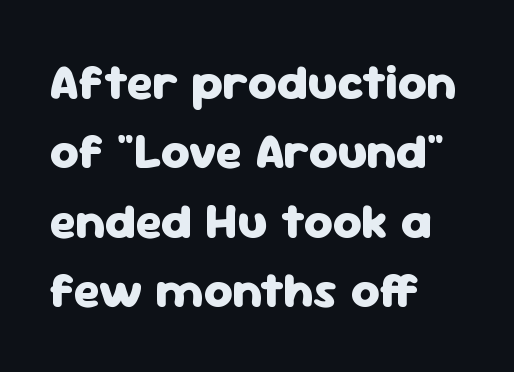
{"serif": "no", "italic": "no", "bold": "yes", "weight": "heavy", "width": "normal", "stroke_contrast": "low", "x_height": "medium", "monospaced": "no", "underline": "no", "align": "left", "line_spacing": "normal", "line_spacing_ratio": 1.39, "letter_spacing": "normal", "letter_spacing_em": 0.0, "glyph_px": 50}
